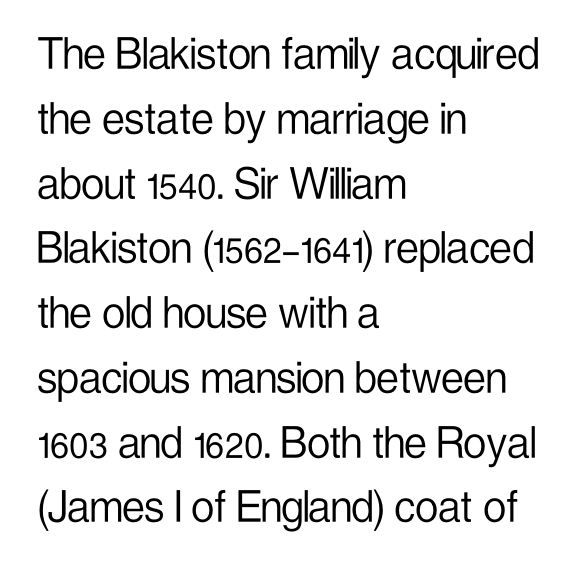
Counters stay open thanks to moderate or lighter strokes. Horizontally, the lines are justified to the leading edge only. Decoration check: the copy has no underline. Note the varied advance widths — an 'i' is clearly narrower than an 'm'. The lettering stays uniformly vertical, giving the passage a roman look. Serif or sans? Sans — the stroke terminals are bare.
